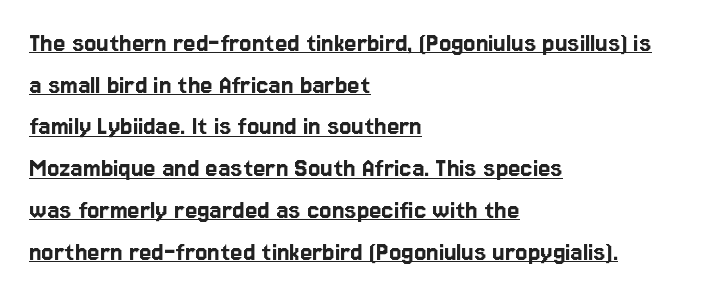
Reading down the column, the eye jumps a familiar distance to each next line. Examine the stroke ends and you'll find no serifs. If you drew a ruler down the left edge, every line would touch it. You could not count columns in this text — the font is proportionally spaced. The gaps between neighbouring characters are ordinary and unremarkable.
